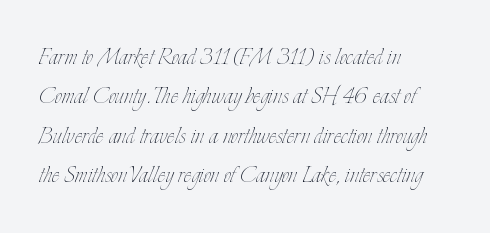
Where is the straight margin? On the left. You could not count columns in this text — the font is proportionally spaced. Caption: standard tracking, unaltered. The letterforms sit at book weight or below.
